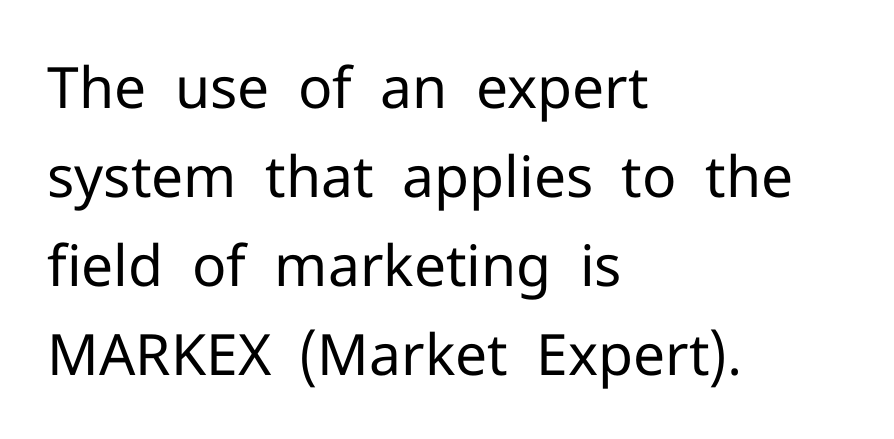
Q: Is the text bold? A: No.
Q: Is the text italic (slanted)? A: No, it is upright.
Q: Is the typeface a serif or a sans-serif typeface? A: Sans-serif.
Q: Is the text underlined? A: No.
Q: How is the paragraph aligned? A: Left-aligned.
Q: Is the spacing between letters normal or unusually wide? A: Normal.
Q: Is the spacing between lines tight, normal or loose? A: Normal.
Q: Width (condensed, normal, or wide)? A: Normal.
Q: Stroke contrast? A: Low.
Q: x-height? A: Medium.
Q: Monospaced? A: No.
